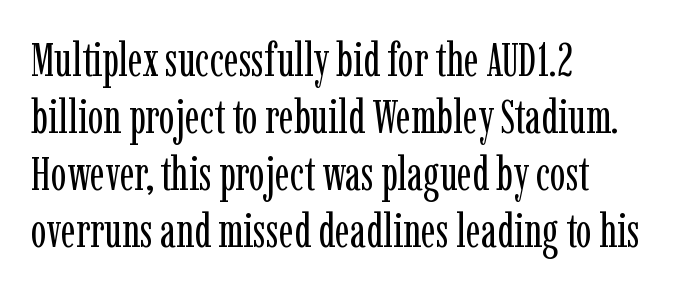
The image shows 47 px regular-weight, condensed serif type, upright; set left-aligned, line spacing 1.21x, normal letter spacing, not underlined; low stroke contrast and a medium x-height.
